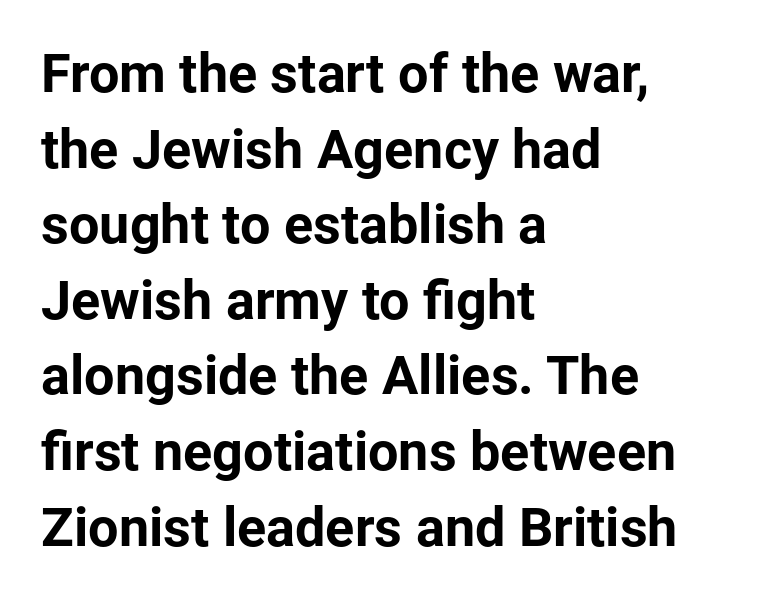
Q: Is the text bold? A: Yes.
Q: Is the text italic (slanted)? A: No, it is upright.
Q: Is the typeface a serif or a sans-serif typeface? A: Sans-serif.
Q: Is the text underlined? A: No.
Q: How is the paragraph aligned? A: Left-aligned.
Q: Is the spacing between letters normal or unusually wide? A: Normal.
Q: Is the spacing between lines tight, normal or loose? A: Normal.
Q: Width (condensed, normal, or wide)? A: Normal.
Q: Stroke contrast? A: Low.
Q: x-height? A: Medium.
Q: Monospaced? A: No.
